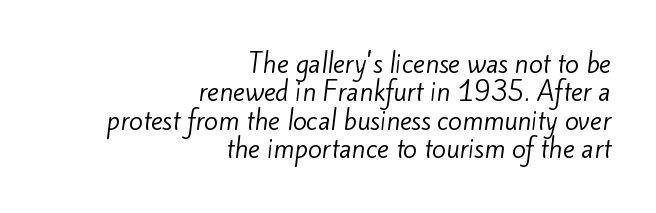
Q: Is the text bold? A: No.
Q: Is the text underlined? A: No.
Q: How is the paragraph aligned? A: Right-aligned.
Q: Is the spacing between letters normal or unusually wide? A: Normal.
Q: Is the spacing between lines tight, normal or loose? A: Tight.
